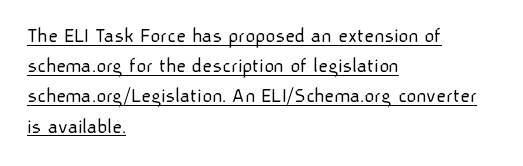
Q: Is the text bold? A: No.
Q: Is the text italic (slanted)? A: No, it is upright.
Q: Is the text underlined? A: Yes.
Q: How is the paragraph aligned? A: Left-aligned.
Q: Is the spacing between letters normal or unusually wide? A: Normal.
Q: Is the spacing between lines tight, normal or loose? A: Normal.
